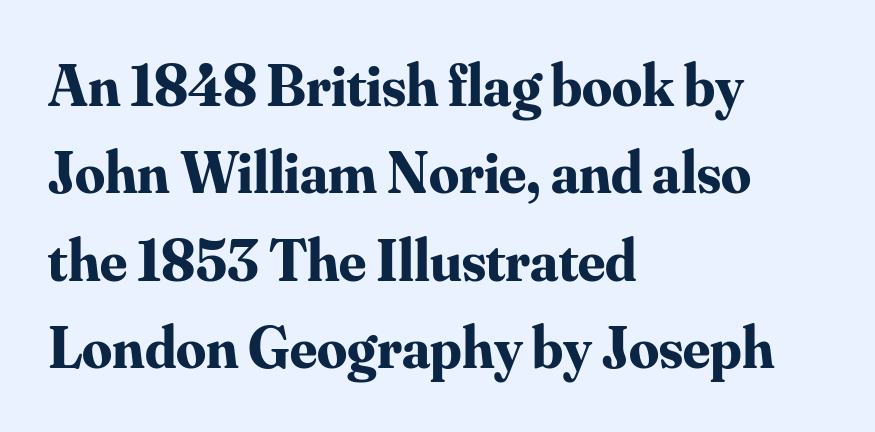
Q: Is the text bold? A: Yes.
Q: Is the text italic (slanted)? A: No, it is upright.
Q: Is the typeface a serif or a sans-serif typeface? A: Serif.
Q: Is the text underlined? A: No.
Q: How is the paragraph aligned? A: Left-aligned.
Q: Is the spacing between letters normal or unusually wide? A: Normal.
Q: Is the spacing between lines tight, normal or loose? A: Normal.
Q: Width (condensed, normal, or wide)? A: Normal.
Q: Stroke contrast? A: Medium.
Q: x-height? A: Small.
Q: Monospaced? A: No.
